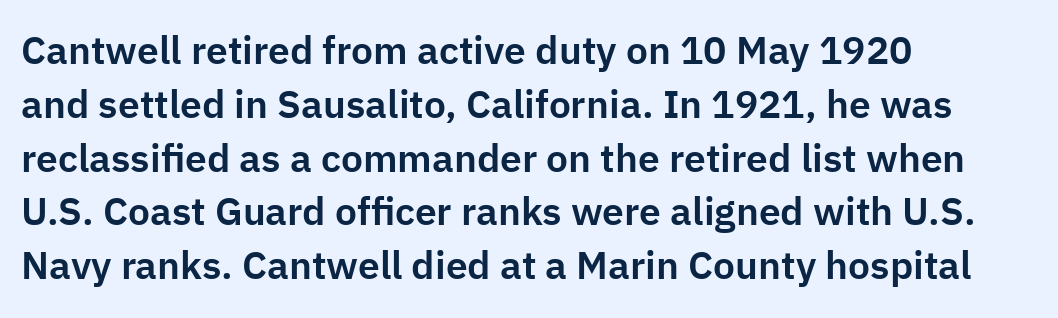
Q: Is the text italic (slanted)? A: No, it is upright.
Q: Is the typeface a serif or a sans-serif typeface? A: Sans-serif.
Q: Is the text underlined? A: No.
Q: How is the paragraph aligned? A: Left-aligned.
Q: Is the spacing between letters normal or unusually wide? A: Normal.
Q: Is the spacing between lines tight, normal or loose? A: Normal.
Q: Width (condensed, normal, or wide)? A: Normal.
Q: Stroke contrast? A: Low.
Q: x-height? A: Medium.
Q: Monospaced? A: No.
